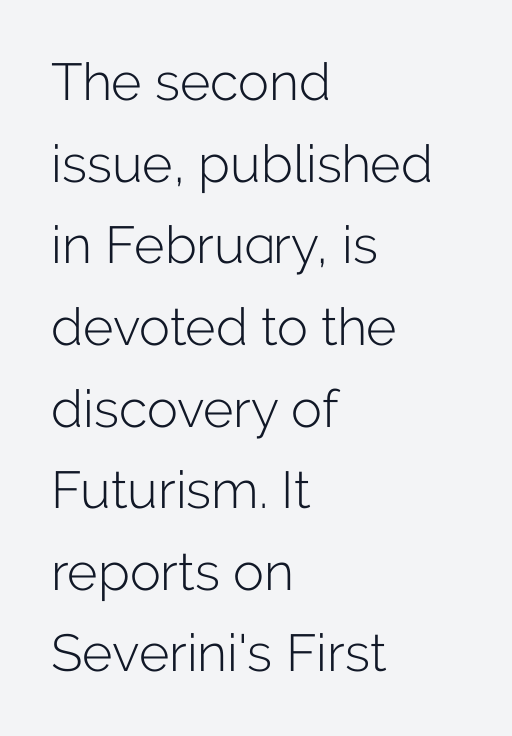
The image shows 52 px light sans-serif type, upright; set left-aligned, normal line spacing (1.57x), normal letter spacing, not underlined; low stroke contrast and a medium x-height.
